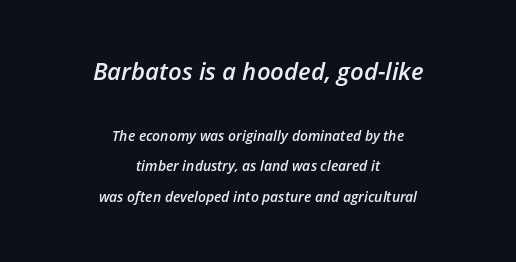
Q: Is the text bold? A: Semi-bold.
Q: Is the text italic (slanted)? A: Yes, it leans right by about 12 degrees.
Q: Is the text underlined? A: No.
Q: How is the paragraph aligned? A: Centered.
Q: Is the spacing between letters normal or unusually wide? A: Normal.
Q: Is the spacing between lines tight, normal or loose? A: Loose.
Q: Which block of text is set in a larger size, the first (top) or the second (bottom)? A: The first (top) one.
